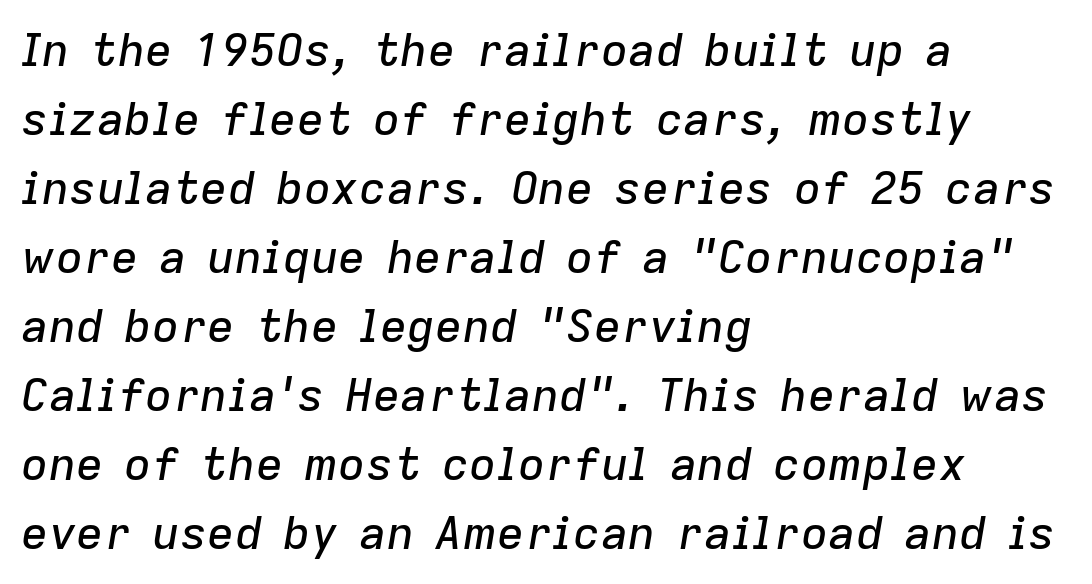
{"italic": "yes", "lean": "right", "slant_degrees": 9, "width": "normal", "stroke_contrast": "low", "x_height": "medium", "monospaced": "no", "underline": "no", "align": "left", "line_spacing": "normal", "line_spacing_ratio": 1.5, "letter_spacing": "normal", "letter_spacing_em": 0.0, "glyph_px": 46}
